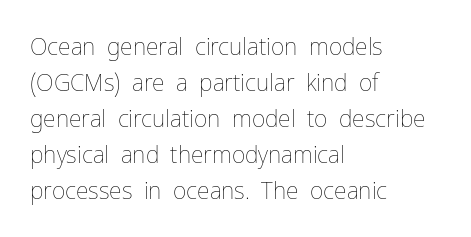
Q: Is the text bold? A: No.
Q: Is the text italic (slanted)? A: No, it is upright.
Q: Is the text underlined? A: No.
Q: How is the paragraph aligned? A: Left-aligned.
Q: Is the spacing between letters normal or unusually wide? A: Normal.
Q: Is the spacing between lines tight, normal or loose? A: Normal.
